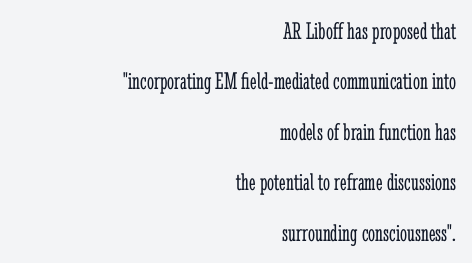
{"italic": "no", "bold": "no", "underline": "no", "align": "right", "line_spacing": "loose", "line_spacing_ratio": 2.02, "letter_spacing": "normal", "letter_spacing_em": 0.0, "glyph_px": 25}
